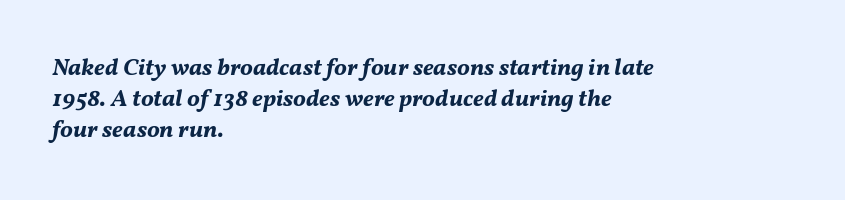
Q: Is the text bold? A: Yes.
Q: Is the text italic (slanted)? A: Yes, it leans right by about 11 degrees.
Q: Is the text underlined? A: No.
Q: How is the paragraph aligned? A: Left-aligned.
Q: Is the spacing between letters normal or unusually wide? A: Normal.
Q: Is the spacing between lines tight, normal or loose? A: Normal.
